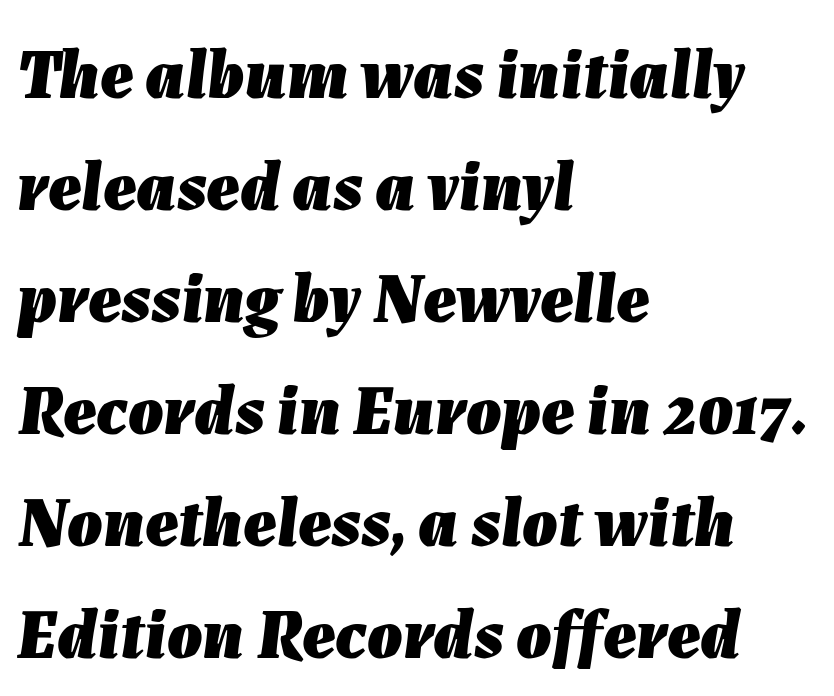
Q: Is the text bold? A: Yes.
Q: Is the text italic (slanted)? A: Yes, it leans right by about 7 degrees.
Q: Is the text underlined? A: No.
Q: How is the paragraph aligned? A: Left-aligned.
Q: Is the spacing between letters normal or unusually wide? A: Normal.
Q: Is the spacing between lines tight, normal or loose? A: Normal.
Q: Width (condensed, normal, or wide)? A: Normal.
Q: Stroke contrast? A: Low.
Q: x-height? A: Medium.
Q: Monospaced? A: No.
